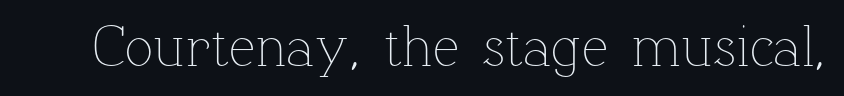
Just letters on the line, the space beneath them empty. The weight would be labelled regular, book, light, or lighter still. Posture: straight, roman, zero tilt. The face used here is proportionally spaced, like ordinary book or web type. Tracking here is standard; glyphs follow each other at the usual distance.
